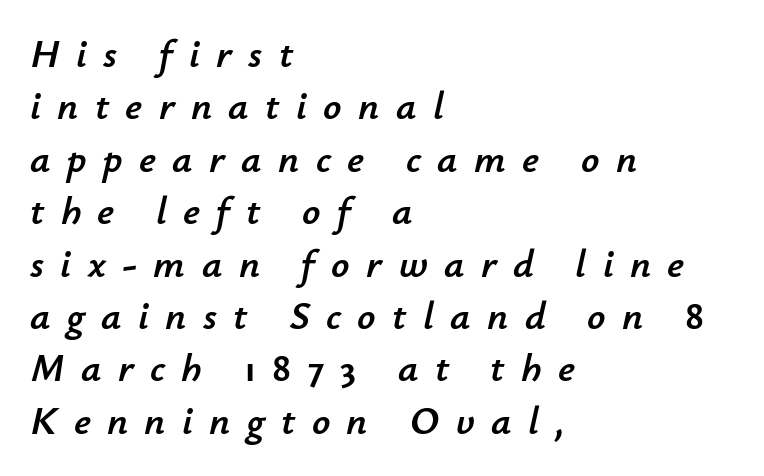
The image shows 40 px text type, italic (leaning right); set left-aligned, normal line spacing (1.31x), unusually wide letter spacing (+0.41 em), not underlined; low stroke contrast and a small x-height.
